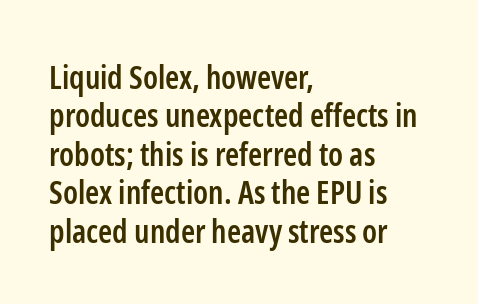
{"serif": "no", "italic": "no", "bold": "semi", "weight": "semibold", "width": "condensed", "stroke_contrast": "low", "x_height": "medium", "monospaced": "no", "underline": "no", "align": "left", "line_spacing_ratio": 1.2, "letter_spacing": "normal", "letter_spacing_em": 0.0, "glyph_px": 32}
